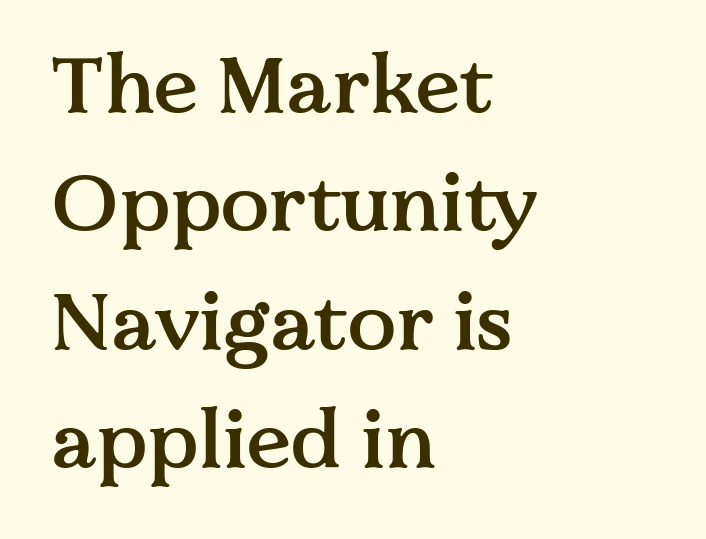
{"serif": "yes", "italic": "no", "bold": "semi", "weight": "semibold", "width": "normal", "stroke_contrast": "medium", "x_height": "medium", "monospaced": "no", "underline": "no", "align": "left", "line_spacing": "normal", "line_spacing_ratio": 1.48, "letter_spacing": "normal", "letter_spacing_em": 0.0, "glyph_px": 80}
